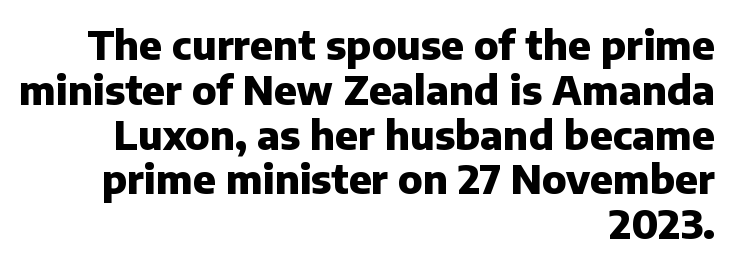
The image shows 40 px heavy sans-serif type, upright; set right-aligned, tight line spacing (1.12x), normal letter spacing, not underlined; low stroke contrast and a medium x-height.
